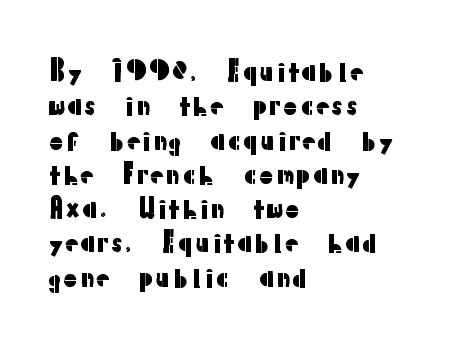
Do the letters lean? They stand straight. Lines of text with bare space underneath. The passage shown stacks its lines at a standard gap. Casual observation: everything's shoved over to the left.
